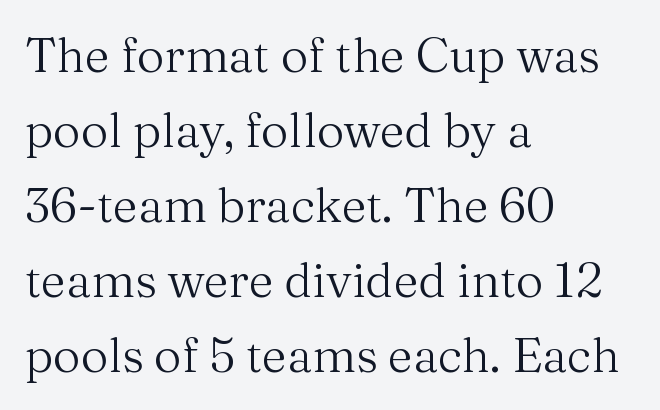
The image shows 48 px regular-weight serif type, upright; set left-aligned, normal line spacing (1.56x), normal letter spacing, not underlined; medium stroke contrast and a medium x-height.
